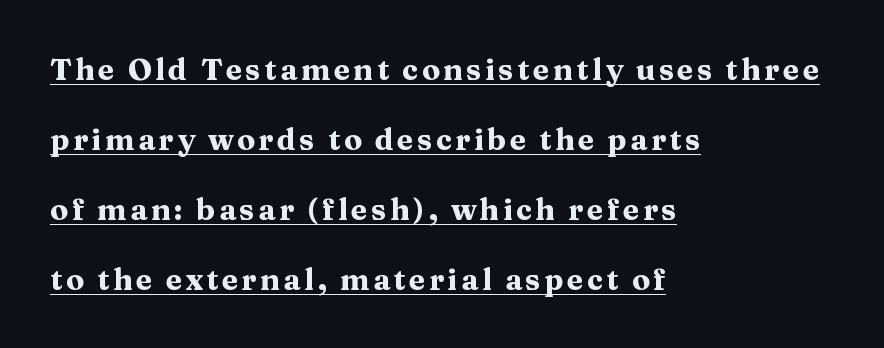
Underlining? Definitely there. Each line starts at the same left margin while the right side varies. Spacing verdict: proportional, widths tailored to each character. The font family rendered here belongs to the serif group. The letters stand upright; this is a roman face.
